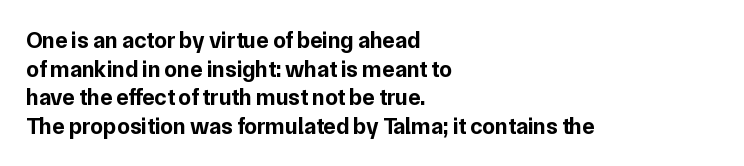
Q: Is the text bold? A: Yes.
Q: Is the text italic (slanted)? A: No, it is upright.
Q: Is the text underlined? A: No.
Q: How is the paragraph aligned? A: Left-aligned.
Q: Is the spacing between letters normal or unusually wide? A: Normal.
